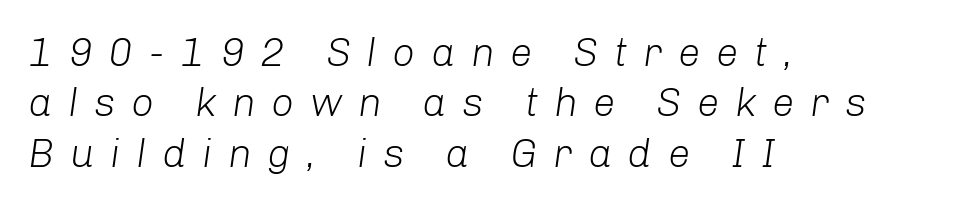
Q: Is the text bold? A: No.
Q: Is the text italic (slanted)? A: Yes, it leans right by about 8 degrees.
Q: Is the text underlined? A: No.
Q: How is the paragraph aligned? A: Left-aligned.
Q: Is the spacing between letters normal or unusually wide? A: Unusually wide.
Q: Is the spacing between lines tight, normal or loose? A: Normal.
Q: Width (condensed, normal, or wide)? A: Normal.
Q: Stroke contrast? A: Low.
Q: x-height? A: Medium.
Q: Monospaced? A: No.
